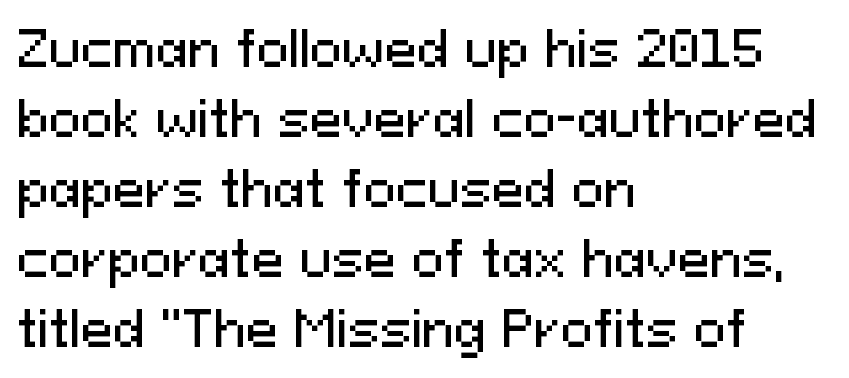
The image shows 48 px sans-serif type, upright; set left-aligned, normal line spacing (1.46x), normal letter spacing, not underlined; medium stroke contrast and a medium x-height.
